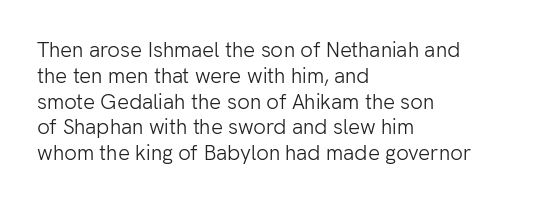
{"italic": "no", "bold": "no", "underline": "no", "align": "left", "line_spacing_ratio": 1.23, "letter_spacing": "normal", "letter_spacing_em": 0.0, "glyph_px": 21}
